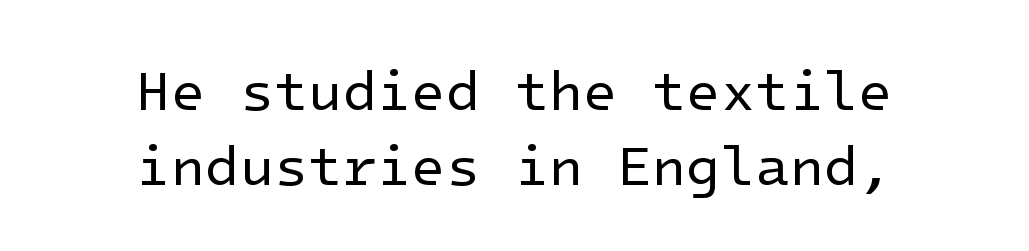
Q: Is the text bold? A: No.
Q: Is the text italic (slanted)? A: No, it is upright.
Q: Is the typeface a serif or a sans-serif typeface? A: Sans-serif.
Q: Is the text underlined? A: No.
Q: How is the paragraph aligned? A: Centered.
Q: Is the spacing between letters normal or unusually wide? A: Normal.
Q: Is the spacing between lines tight, normal or loose? A: Normal.
Q: Width (condensed, normal, or wide)? A: Normal.
Q: Stroke contrast? A: Low.
Q: x-height? A: Medium.
